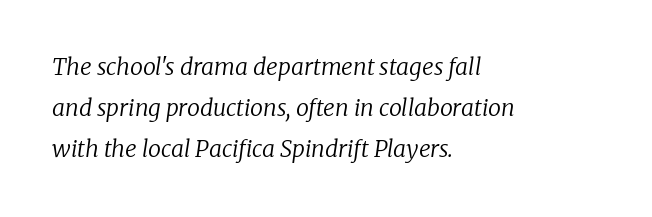
Q: Is the text bold? A: No.
Q: Is the text italic (slanted)? A: Yes, it leans right by about 8 degrees.
Q: Is the text underlined? A: No.
Q: How is the paragraph aligned? A: Left-aligned.
Q: Is the spacing between letters normal or unusually wide? A: Normal.
